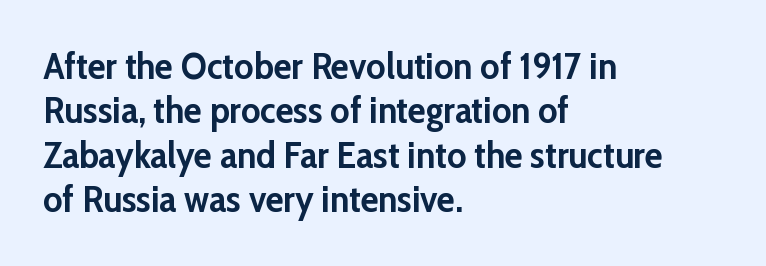
The glyphs in this specimen are sans serif. Plain, unruled lines of type. Varying glyph widths throughout — classic text-font behaviour. Does the lettering tilt? It doesn't — this is upright. These lines keep a tight, regular rhythm from letter to letter. Heavy, bold letterforms.
